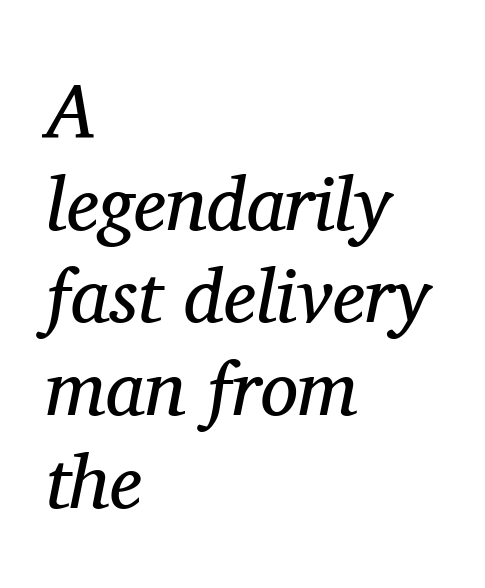
Q: Is the text bold? A: No.
Q: Is the text italic (slanted)? A: Yes, it leans right by about 11 degrees.
Q: Is the typeface a serif or a sans-serif typeface? A: Serif.
Q: Is the text underlined? A: No.
Q: How is the paragraph aligned? A: Left-aligned.
Q: Is the spacing between letters normal or unusually wide? A: Normal.
Q: Width (condensed, normal, or wide)? A: Normal.
Q: Stroke contrast? A: Medium.
Q: x-height? A: Medium.
Q: Monospaced? A: No.
